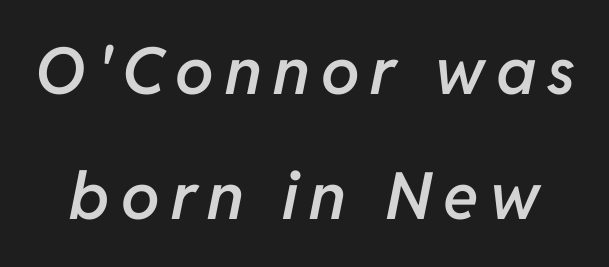
{"italic": "yes", "lean": "right", "slant_degrees": 11, "bold": "semi", "weight": "semibold", "width": "normal", "stroke_contrast": "low", "x_height": "medium", "monospaced": "no", "underline": "no", "line_spacing": "loose", "line_spacing_ratio": 1.93, "glyph_px": 65}
